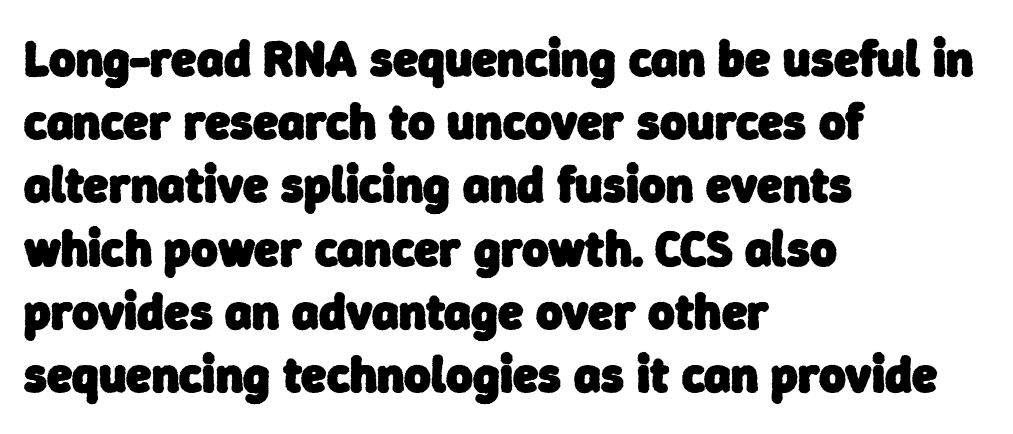
Q: Is the text bold? A: Yes.
Q: Is the typeface a serif or a sans-serif typeface? A: Sans-serif.
Q: Is the text underlined? A: No.
Q: How is the paragraph aligned? A: Left-aligned.
Q: Is the spacing between letters normal or unusually wide? A: Normal.
Q: Width (condensed, normal, or wide)? A: Normal.
Q: Stroke contrast? A: Low.
Q: x-height? A: Medium.
Q: Monospaced? A: No.
